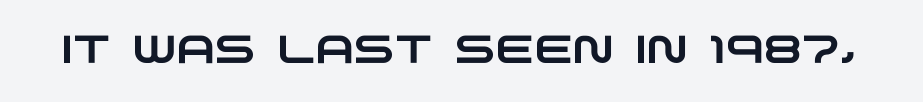
These lines are rendered in a variable-pitch font. Caption: standard tracking, unaltered. The zone under the glyphs is completely vacant. The text was rendered using a sans face with plain stroke endings.
